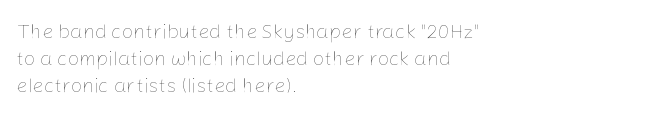
The text block is weighted toward the left margin, trailing off unevenly rightward. Summary of vertical rhythm: regular, with standard interline spacing. Spacing between characters is what you'd get straight out of the box. The letterforms sit at book weight or below.
